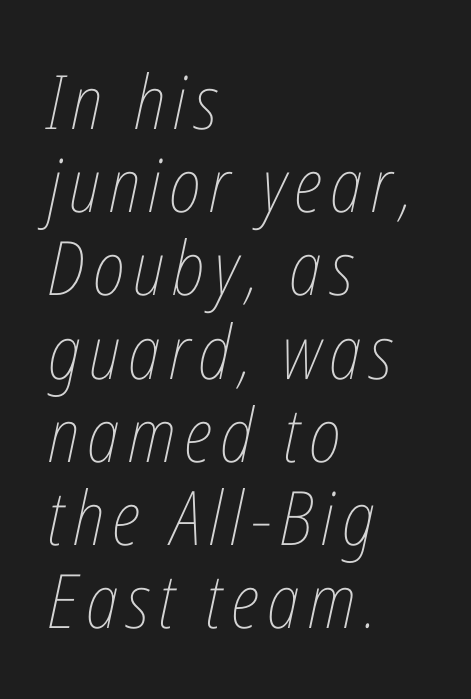
{"italic": "yes", "lean": "right", "slant_degrees": 12, "bold": "no", "weight": "thin", "width": "condensed", "stroke_contrast": "low", "x_height": "medium", "monospaced": "no", "underline": "no", "align": "left", "line_spacing": "tight", "line_spacing_ratio": 1.11, "glyph_px": 75}
